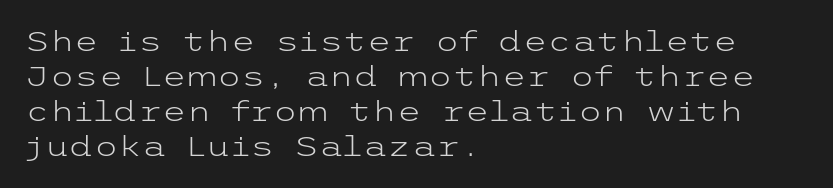
This is roman type, the default non-slanted kind. The typesetter chose a ragged-right arrangement here. Stroke terminals: plain, sans-serif. Anything drawn beneath the words? Only blank space.
